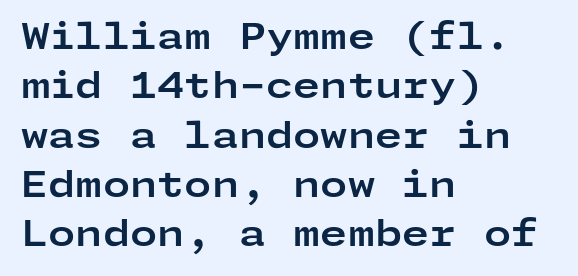
{"serif": "no", "italic": "no", "bold": "yes", "weight": "bold", "width": "wide", "stroke_contrast": "low", "x_height": "medium", "underline": "no", "align": "left", "line_spacing": "normal", "line_spacing_ratio": 1.41, "letter_spacing": "normal", "letter_spacing_em": 0.0, "glyph_px": 35}
